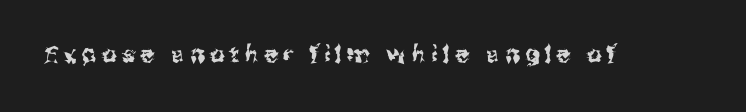
{"italic": "no", "underline": "no", "letter_spacing": "wide", "letter_spacing_em": 0.24, "glyph_px": 23}
